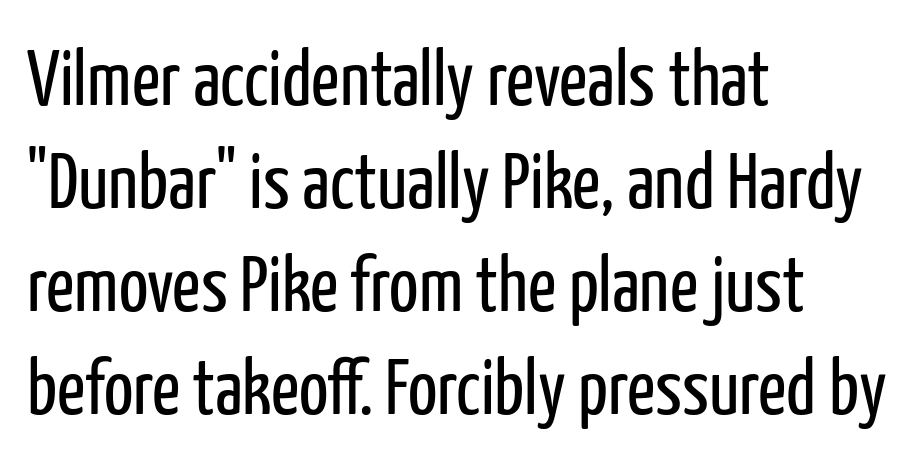
{"serif": "no", "italic": "no", "bold": "no", "weight": "regular", "width": "condensed", "stroke_contrast": "low", "x_height": "medium", "monospaced": "no", "underline": "no", "align": "left", "line_spacing": "normal", "line_spacing_ratio": 1.32, "letter_spacing": "normal", "letter_spacing_em": 0.0, "glyph_px": 78}
